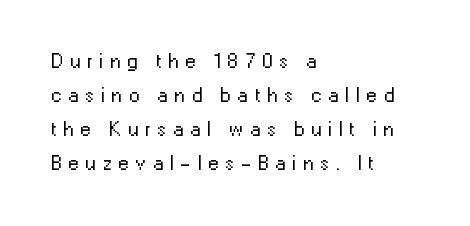
Caption: face not bold, strokes unweighted. The lettering holds an erect, upright posture throughout. Each new line begins a customary step beneath the previous one. Words appear elongated and porous because spacing is wide.
